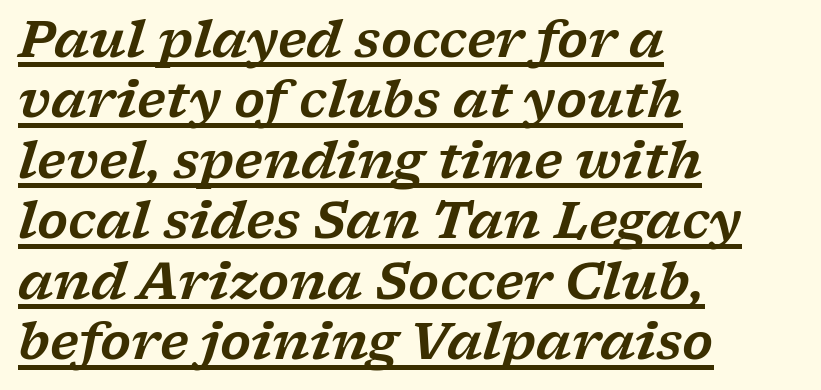
Students, observe the line beneath the letters — that is underlining. A typesetter would call this zero additional tracking. This sample has the flowing, uneven cadence of proportional lettering. The typeface chosen for these lines features serifs. Where is the straight margin? On the left. The whole block is typeset with a tilt.
